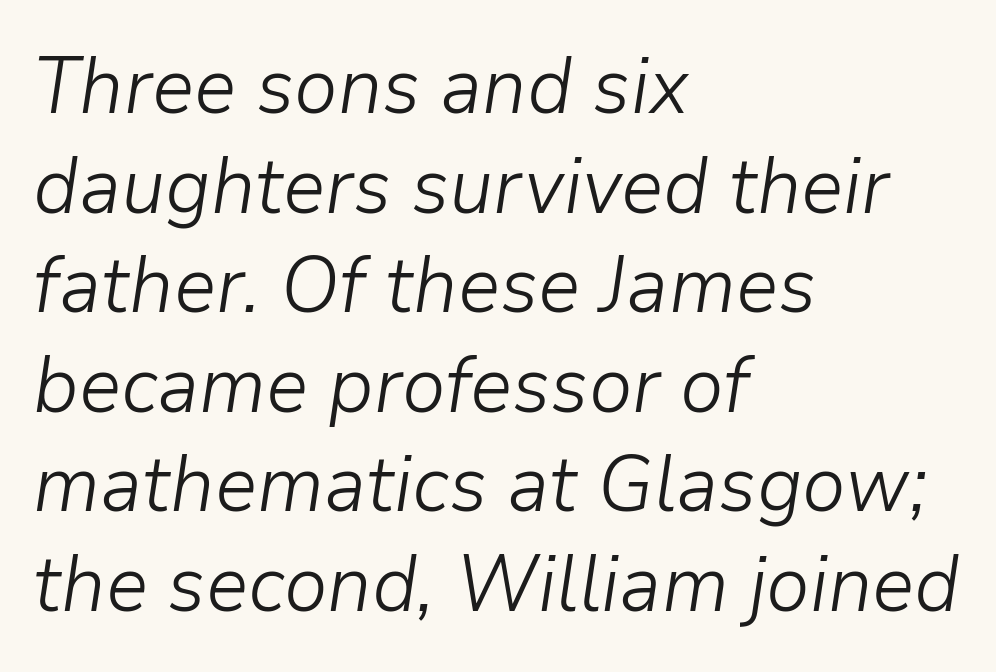
Q: Is the text bold? A: No.
Q: Is the text italic (slanted)? A: Yes, it leans right by about 9 degrees.
Q: Is the text underlined? A: No.
Q: How is the paragraph aligned? A: Left-aligned.
Q: Is the spacing between letters normal or unusually wide? A: Normal.
Q: Is the spacing between lines tight, normal or loose? A: Normal.
Q: Width (condensed, normal, or wide)? A: Normal.
Q: Stroke contrast? A: Low.
Q: x-height? A: Medium.
Q: Monospaced? A: No.
